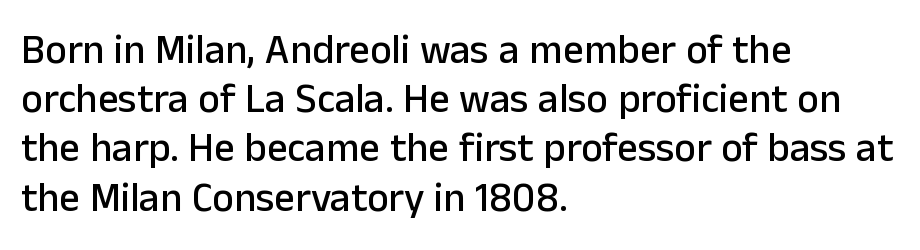
{"serif": "no", "italic": "no", "width": "normal", "stroke_contrast": "low", "x_height": "medium", "monospaced": "no", "underline": "no", "align": "left", "line_spacing_ratio": 1.2, "letter_spacing": "normal", "letter_spacing_em": 0.0, "glyph_px": 41}
